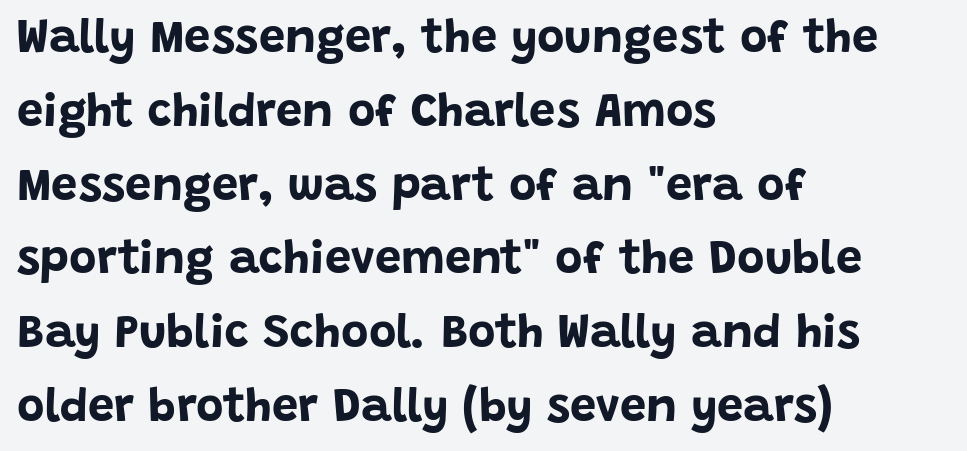
The image shows 47 px bold sans-serif type, upright; set left-aligned, normal line spacing (1.57x), normal letter spacing, not underlined; low stroke contrast and a large x-height.
